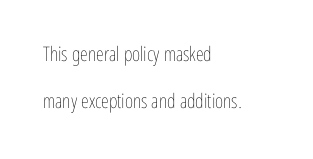
{"italic": "no", "bold": "no", "underline": "no", "align": "left", "line_spacing": "loose", "line_spacing_ratio": 2.35, "letter_spacing": "normal", "letter_spacing_em": 0.0, "glyph_px": 20}
